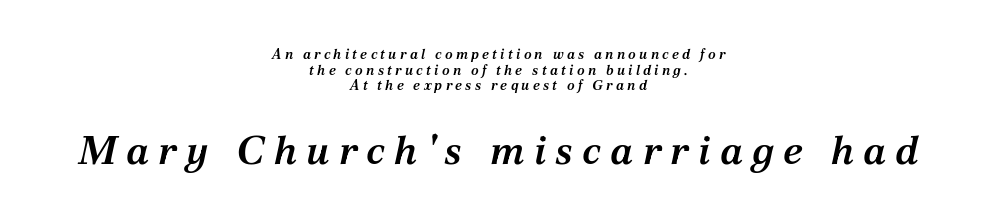
A bare baseline throughout the passage. Is this a fixed-width face? No — the glyphs have proportional, varying widths. If you drew a line through each stem, it would be angled. A semibold gives these letters moderate extra thickness, short of bold. The letterforms stand isolated, each surrounded by extra space. The typesetter chose a symmetrical, centered arrangement here.
